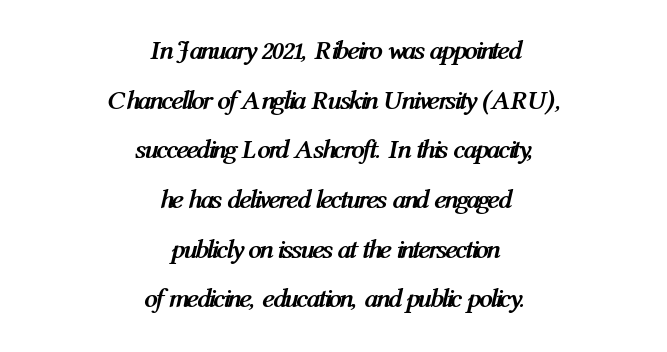
{"italic": "yes", "lean": "right", "slant_degrees": 12, "bold": "yes", "underline": "no", "align": "center", "line_spacing_ratio": 1.84, "letter_spacing": "normal", "letter_spacing_em": 0.0, "glyph_px": 27}
